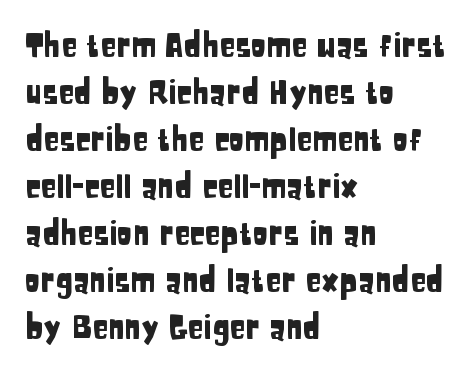
{"serif": "no", "italic": "no", "width": "condensed", "stroke_contrast": "low", "x_height": "large", "monospaced": "no", "underline": "no", "align": "left", "line_spacing": "normal", "line_spacing_ratio": 1.47, "letter_spacing": "normal", "letter_spacing_em": 0.0, "glyph_px": 32}
